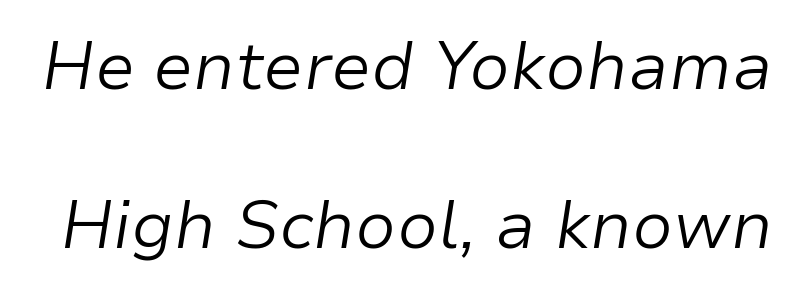
The image shows 67 px light type, italic (leaning right); set loose line spacing (2.37x), normal letter spacing, not underlined; low stroke contrast and a medium x-height.
